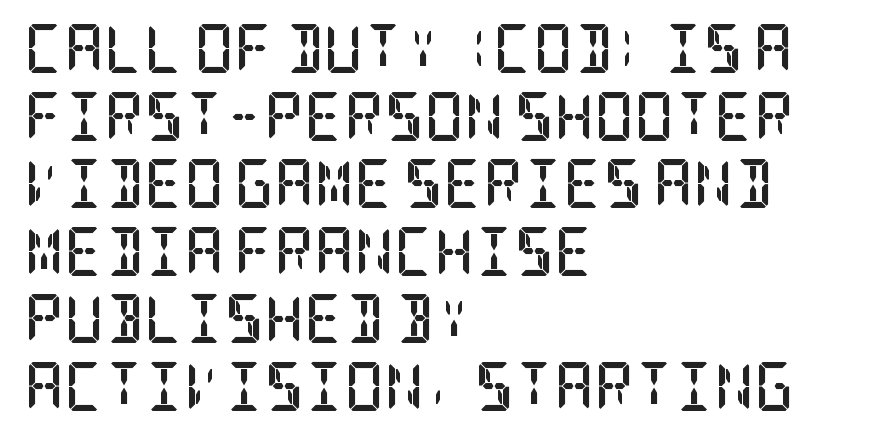
Q: Is the text bold? A: Yes.
Q: Is the text italic (slanted)? A: No, it is upright.
Q: Is the typeface a serif or a sans-serif typeface? A: Serif.
Q: Is the text underlined? A: No.
Q: How is the paragraph aligned? A: Left-aligned.
Q: Is the spacing between letters normal or unusually wide? A: Normal.
Q: Is the spacing between lines tight, normal or loose? A: Normal.
Q: Width (condensed, normal, or wide)? A: Condensed.
Q: Stroke contrast? A: Low.
Q: x-height? A: Large.
